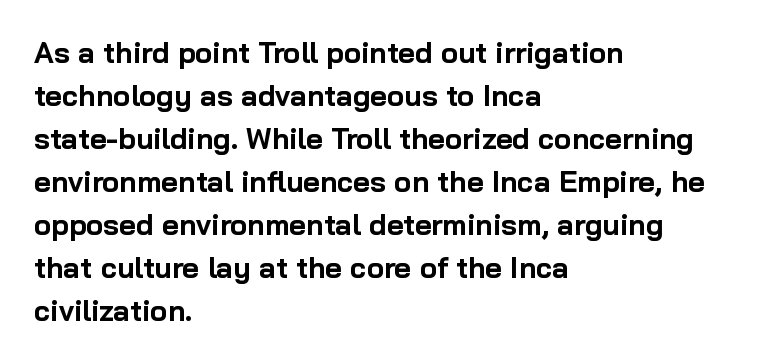
{"serif": "no", "italic": "no", "bold": "yes", "weight": "bold", "width": "normal", "stroke_contrast": "low", "x_height": "medium", "monospaced": "no", "underline": "no", "align": "left", "line_spacing": "normal", "line_spacing_ratio": 1.48, "letter_spacing": "normal", "letter_spacing_em": 0.0, "glyph_px": 29}
